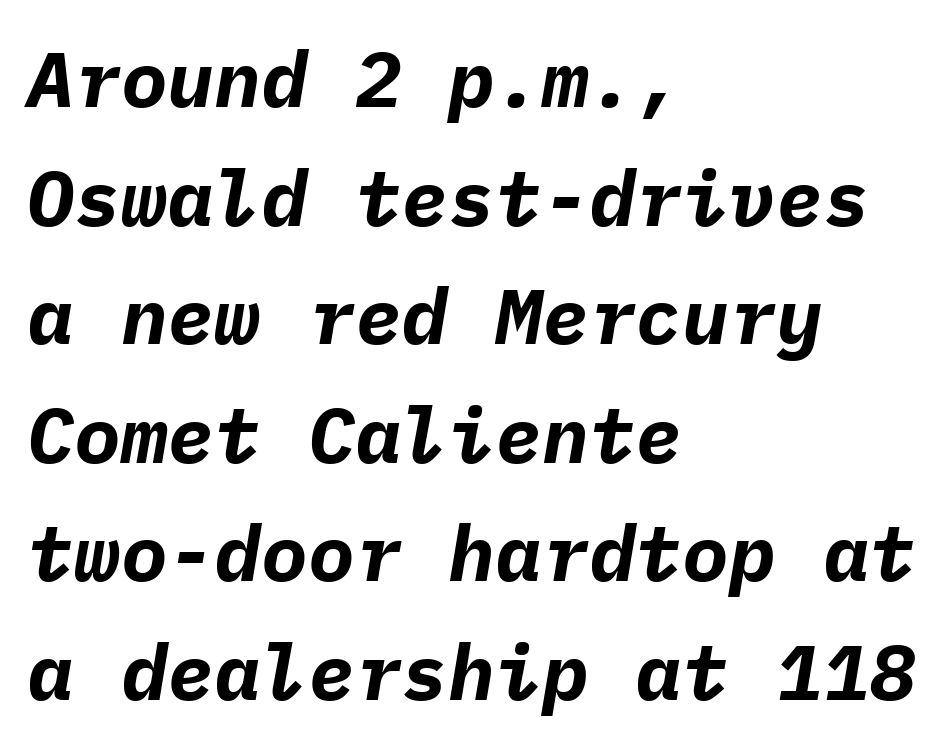
{"italic": "yes", "lean": "right", "slant_degrees": 9, "bold": "yes", "weight": "bold", "width": "normal", "stroke_contrast": "low", "x_height": "medium", "monospaced": "yes", "underline": "no", "align": "left", "line_spacing": "normal", "line_spacing_ratio": 1.52, "letter_spacing": "normal", "letter_spacing_em": 0.0, "glyph_px": 78}
